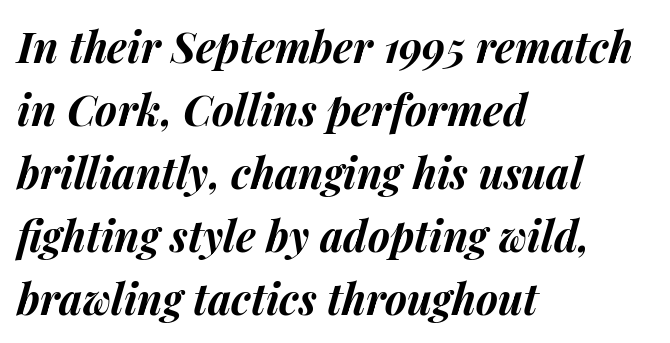
{"italic": "yes", "lean": "right", "slant_degrees": 14, "bold": "yes", "weight": "bold", "width": "normal", "stroke_contrast": "medium", "x_height": "medium", "monospaced": "no", "underline": "no", "align": "left", "line_spacing": "normal", "line_spacing_ratio": 1.5, "letter_spacing": "normal", "letter_spacing_em": 0.0, "glyph_px": 42}
